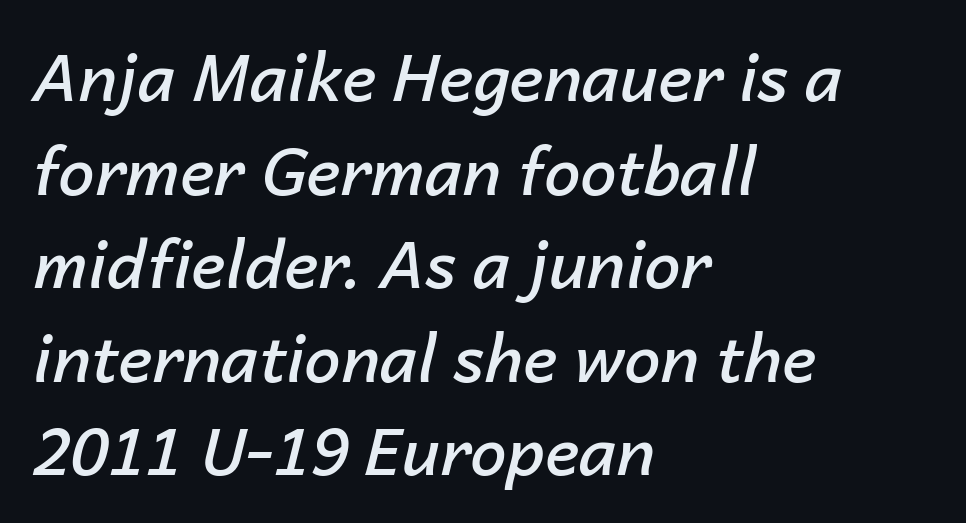
Style check: oblique. Weight: semibold (demi). Character widths vary here, with narrow letters taking less room than wide ones. Is the block centered? No — it sits flush against the left margin.
